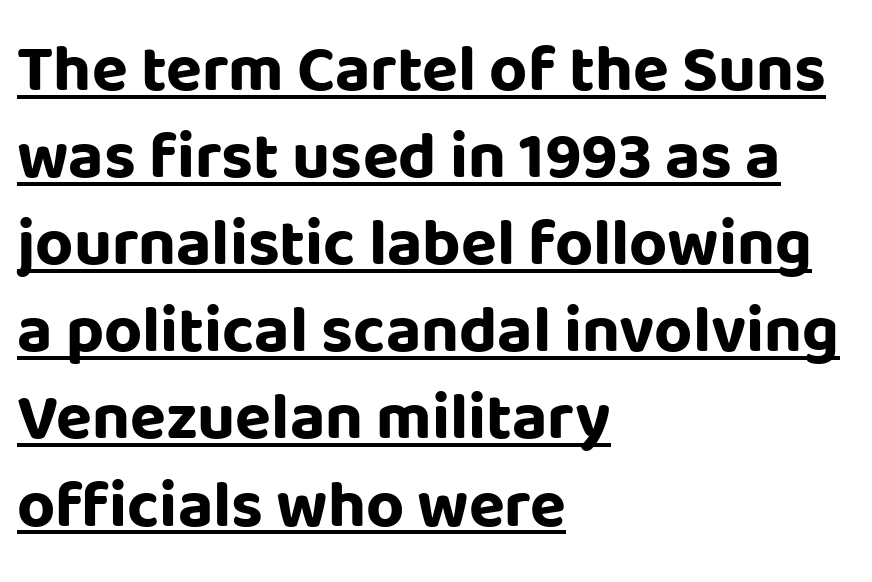
Q: Is the text bold? A: Yes.
Q: Is the text italic (slanted)? A: No, it is upright.
Q: Is the typeface a serif or a sans-serif typeface? A: Sans-serif.
Q: Is the text underlined? A: Yes.
Q: How is the paragraph aligned? A: Left-aligned.
Q: Is the spacing between letters normal or unusually wide? A: Normal.
Q: Is the spacing between lines tight, normal or loose? A: Normal.
Q: Width (condensed, normal, or wide)? A: Normal.
Q: Stroke contrast? A: Low.
Q: x-height? A: Large.
Q: Monospaced? A: No.
